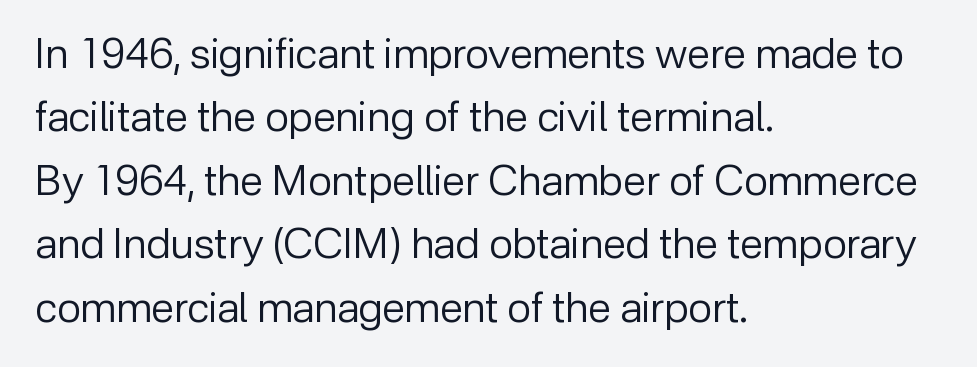
{"serif": "no", "italic": "no", "bold": "no", "weight": "regular", "width": "normal", "stroke_contrast": "low", "x_height": "medium", "monospaced": "no", "underline": "no", "align": "left", "line_spacing": "normal", "line_spacing_ratio": 1.51, "letter_spacing": "normal", "letter_spacing_em": 0.0, "glyph_px": 42}
